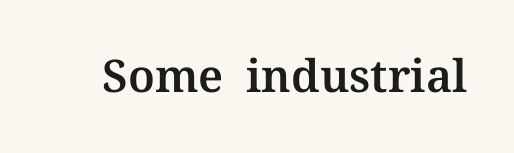
{"serif": "yes", "italic": "no", "width": "normal", "stroke_contrast": "medium", "x_height": "medium", "monospaced": "no", "underline": "no", "letter_spacing": "normal", "letter_spacing_em": 0.0, "glyph_px": 45}
